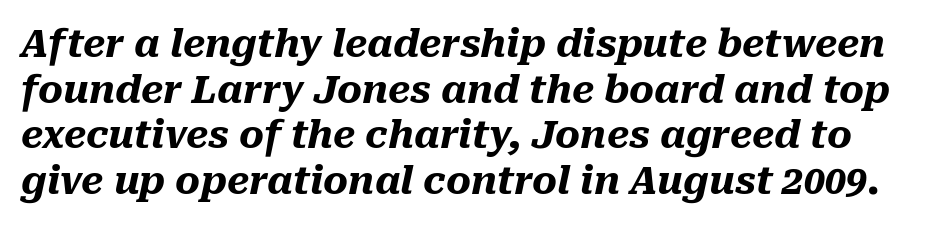
{"italic": "yes", "lean": "right", "slant_degrees": 10, "bold": "yes", "weight": "heavy", "width": "normal", "stroke_contrast": "medium", "x_height": "medium", "monospaced": "no", "underline": "no", "line_spacing_ratio": 1.2, "letter_spacing": "normal", "letter_spacing_em": 0.0, "glyph_px": 38}
